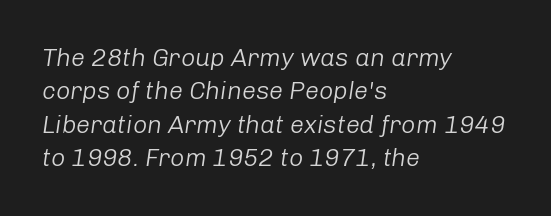
The image shows 25 px text type, italic (leaning right); set left-aligned, normal line spacing (1.34x), normal letter spacing, not underlined.
